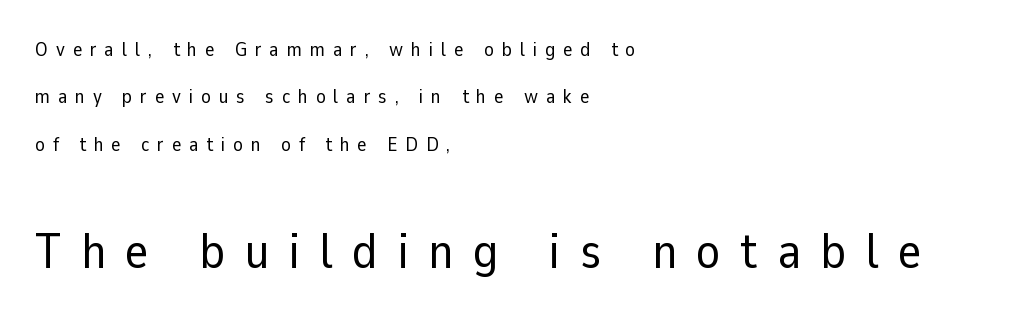
Q: Is the text bold? A: No.
Q: Is the text italic (slanted)? A: No, it is upright.
Q: Is the typeface a serif or a sans-serif typeface? A: Sans-serif.
Q: Is the text underlined? A: No.
Q: How is the paragraph aligned? A: Left-aligned.
Q: Is the spacing between letters normal or unusually wide? A: Unusually wide.
Q: Is the spacing between lines tight, normal or loose? A: Loose.
Q: Which block of text is set in a larger size, the first (top) or the second (bottom)? A: The second (bottom) one.
Q: Width (condensed, normal, or wide)? A: Normal.
Q: Stroke contrast? A: Low.
Q: x-height? A: Medium.
Q: Monospaced? A: No.
